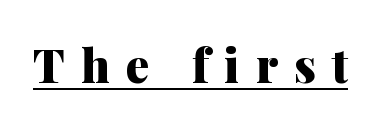
{"serif": "yes", "italic": "no", "bold": "yes", "weight": "heavy", "width": "normal", "stroke_contrast": "medium", "x_height": "medium", "monospaced": "no", "underline": "yes", "letter_spacing": "wide", "letter_spacing_em": 0.35, "glyph_px": 46}
